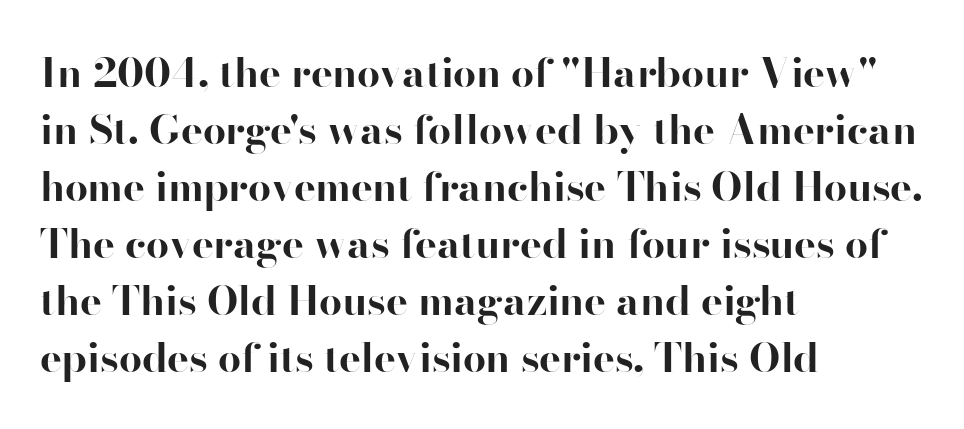
The image shows 41 px bold sans-serif type, upright; set left-aligned, normal line spacing (1.39x), normal letter spacing, not underlined; high stroke contrast and a small x-height.
